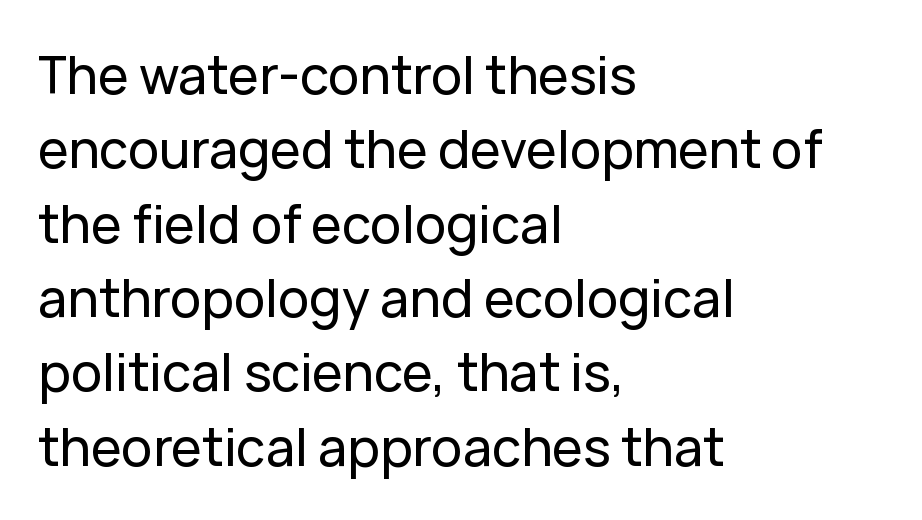
Clear beneath every line of the passage. Where is the straight margin? On the left. Regular leading. Do the characters align in a grid? No, the font is proportional. Observe the absence of serifs on each vertical stroke in this sample. Quick note: not italic, upright.
